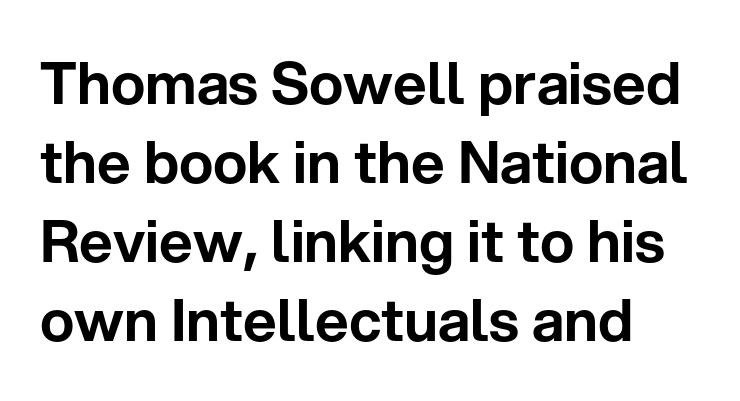
The type sits square on the baseline with zero lean. Each letter's strokes conclude bluntly, with no projecting serifs. The rendering keeps characters at their native spacing. The rendering uses a moderate line-height, typical for paragraphs.
